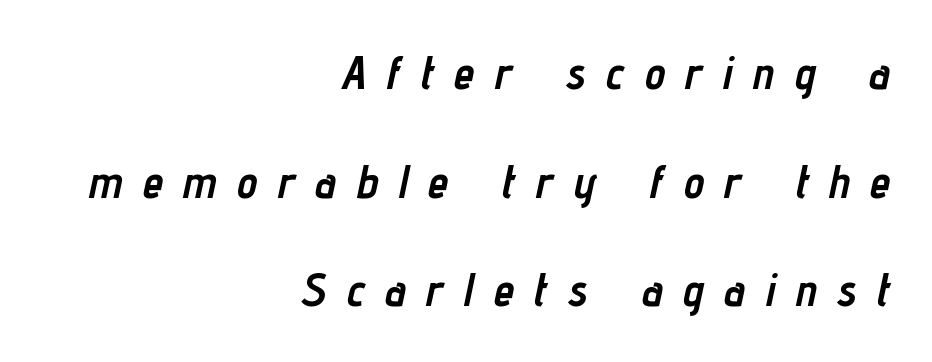
Q: Is the text bold? A: Yes.
Q: Is the text italic (slanted)? A: Yes, it leans right by about 12 degrees.
Q: Is the text underlined? A: No.
Q: How is the paragraph aligned? A: Right-aligned.
Q: Is the spacing between letters normal or unusually wide? A: Unusually wide.
Q: Is the spacing between lines tight, normal or loose? A: Loose.
Q: Width (condensed, normal, or wide)? A: Condensed.
Q: Stroke contrast? A: Low.
Q: x-height? A: Medium.
Q: Monospaced? A: No.
